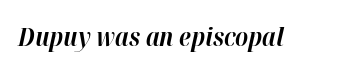
Q: Is the text bold? A: Yes.
Q: Is the text italic (slanted)? A: Yes, it leans right by about 12 degrees.
Q: Is the text underlined? A: No.
Q: Is the spacing between letters normal or unusually wide? A: Normal.
